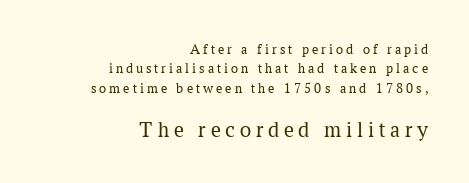
The image shows 22 px text type, upright; set right-aligned, normal line spacing (1.38x), unusually wide letter spacing (+0.22 em), not underlined; the second (bottom) block is 1.57x larger.
